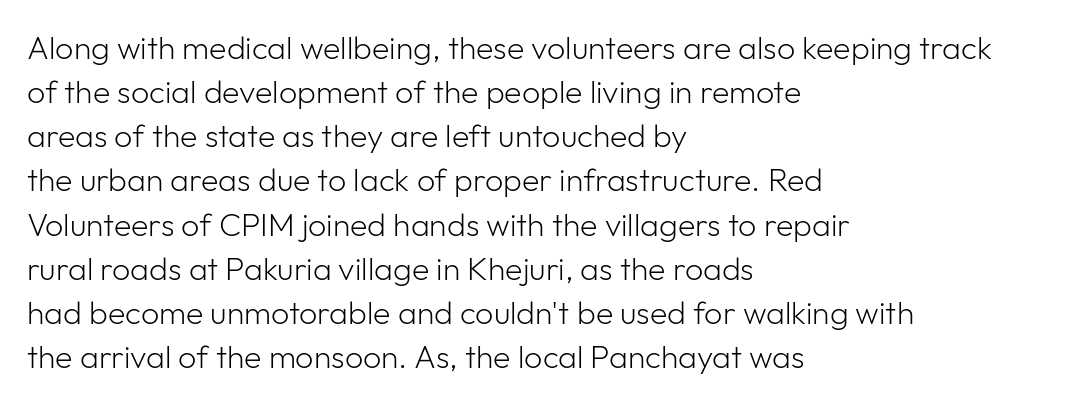
Q: Is the text bold? A: No.
Q: Is the text italic (slanted)? A: No, it is upright.
Q: Is the typeface a serif or a sans-serif typeface? A: Sans-serif.
Q: Is the text underlined? A: No.
Q: How is the paragraph aligned? A: Left-aligned.
Q: Is the spacing between letters normal or unusually wide? A: Normal.
Q: Is the spacing between lines tight, normal or loose? A: Normal.
Q: Width (condensed, normal, or wide)? A: Normal.
Q: Stroke contrast? A: Low.
Q: x-height? A: Medium.
Q: Monospaced? A: No.
